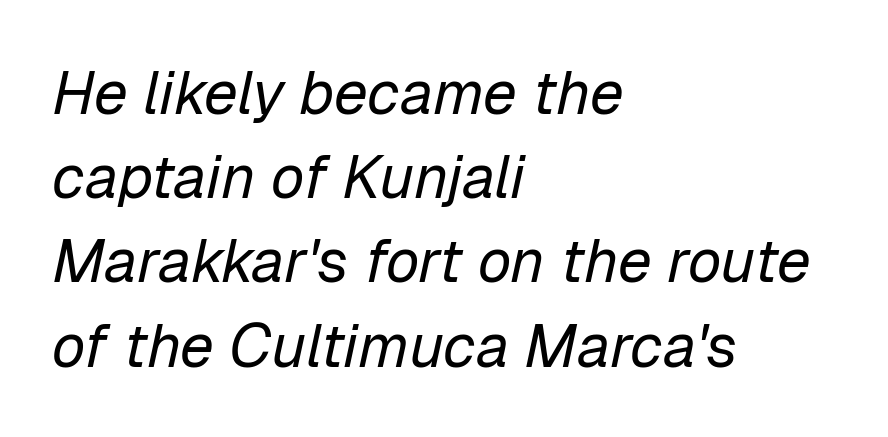
The image shows 61 px regular-weight type, italic (leaning right); set left-aligned, normal line spacing (1.38x), normal letter spacing, not underlined; low stroke contrast and a medium x-height.
